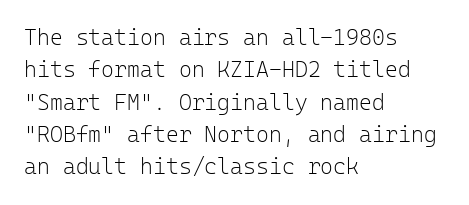
The image shows 22 px text type, upright; set left-aligned, normal line spacing (1.47x), normal letter spacing, not underlined.
